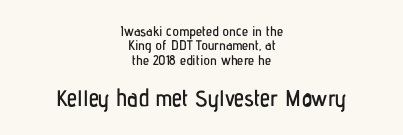
The image shows 23 px text type, upright; set centered, tight line spacing (1.02x), normal letter spacing, not underlined; the second (bottom) block is 1.64x larger.
